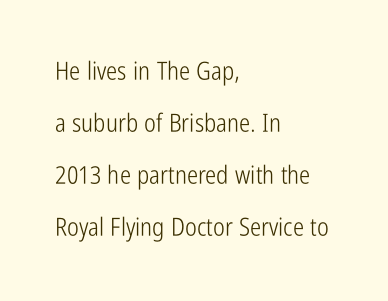
{"italic": "no", "bold": "no", "underline": "no", "align": "left", "line_spacing": "loose", "line_spacing_ratio": 2.08, "letter_spacing": "normal", "letter_spacing_em": 0.0, "glyph_px": 25}
